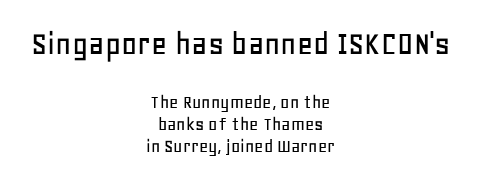
{"serif": "no", "italic": "no", "width": "normal", "stroke_contrast": "low", "x_height": "large", "monospaced": "no", "underline": "no", "align": "center", "line_spacing": "tight", "line_spacing_ratio": 1.09, "letter_spacing": "normal", "letter_spacing_em": 0.0, "larger_block": "first", "size_ratio": 1.75, "glyph_px": 35}
